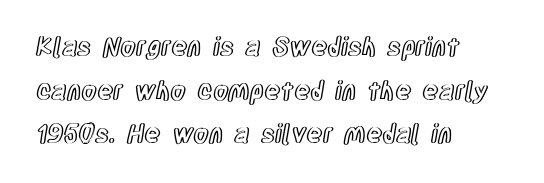
{"underline": "no", "align": "left", "line_spacing_ratio": 1.75, "letter_spacing": "normal", "letter_spacing_em": 0.0, "glyph_px": 25}
